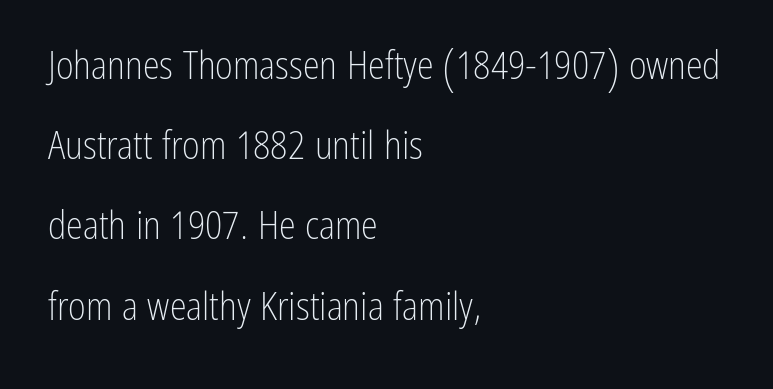
Q: Is the text bold? A: No.
Q: Is the text italic (slanted)? A: No, it is upright.
Q: Is the typeface a serif or a sans-serif typeface? A: Sans-serif.
Q: Is the text underlined? A: No.
Q: How is the paragraph aligned? A: Left-aligned.
Q: Is the spacing between letters normal or unusually wide? A: Normal.
Q: Is the spacing between lines tight, normal or loose? A: Loose.
Q: Width (condensed, normal, or wide)? A: Condensed.
Q: Stroke contrast? A: Low.
Q: x-height? A: Medium.
Q: Monospaced? A: No.
